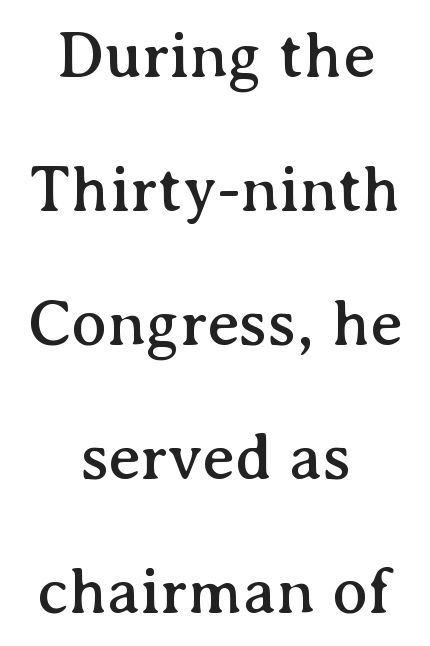
{"serif": "yes", "italic": "no", "width": "normal", "stroke_contrast": "medium", "x_height": "medium", "monospaced": "no", "underline": "no", "align": "center", "line_spacing": "loose", "line_spacing_ratio": 2.03, "letter_spacing": "normal", "letter_spacing_em": 0.0, "glyph_px": 66}
